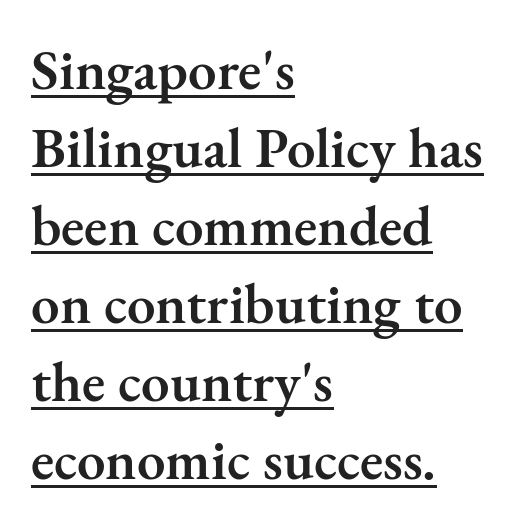
Alignment: flush left. Posture: upright roman. These lines carry some extra weight — a demibold, not a full bold. Here the designer chose a conventional face with non-uniform glyph widths.
